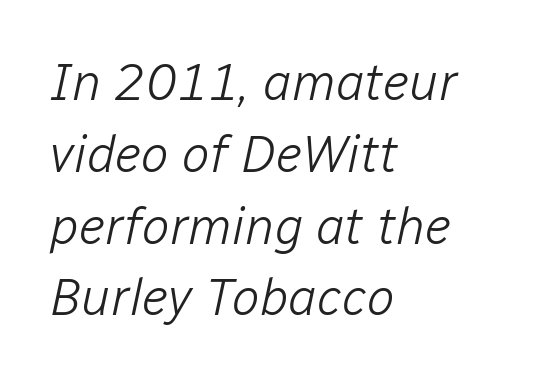
The passage shown is typed in a proportional face where columns would drift. A quiet, ordinary-to-light weight characterises the typeface. The gap between lines stays unmarked. Default kerning and tracking; the words read as compact shapes. These lines sit exactly where default settings would place them. Does the lettering tilt? It does — this is italic.
